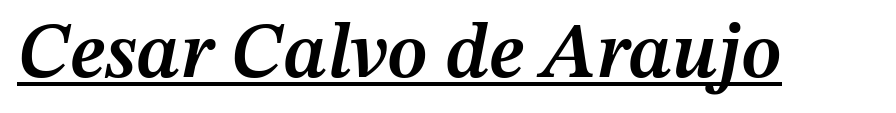
The image shows 78 px semibold type, italic (leaning right); set normal letter spacing, underlined; medium stroke contrast and a medium x-height.
